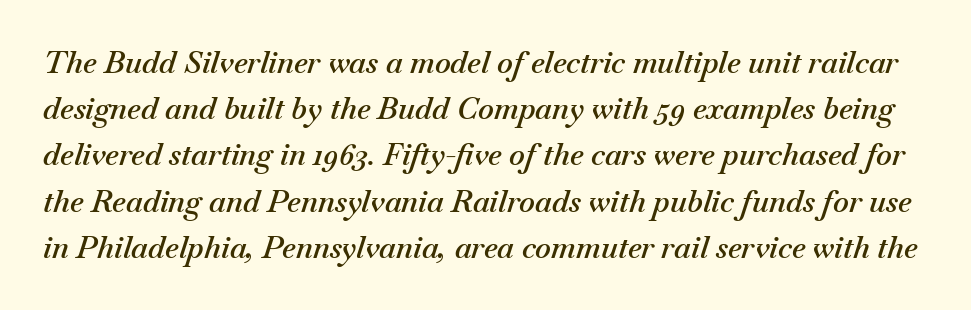
The image shows 30 px semibold type, italic (leaning right); set normal line spacing (1.54x), normal letter spacing, not underlined; medium stroke contrast and a small x-height.
